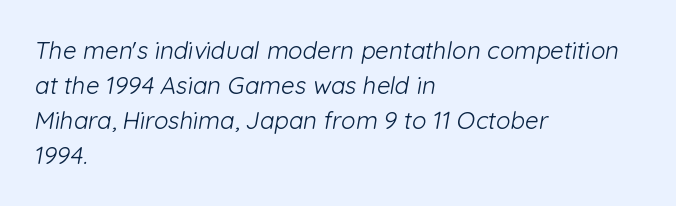
The image shows 24 px text type; set left-aligned, normal line spacing (1.46x), normal letter spacing, not underlined.
